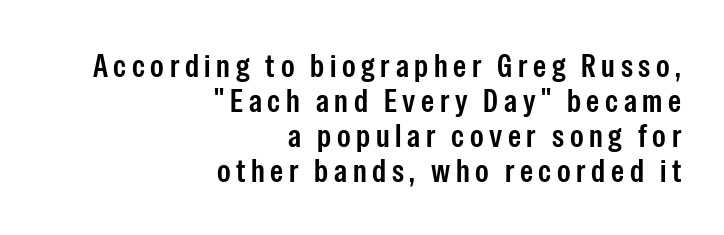
The image shows 33 px condensed sans-serif type, upright; set right-aligned, tight line spacing (1.06x), not underlined; low stroke contrast and a medium x-height.
